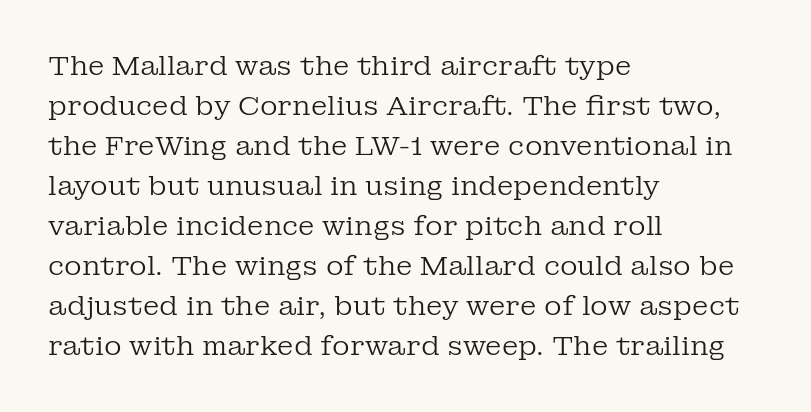
Q: Is the text bold? A: No.
Q: Is the text italic (slanted)? A: No, it is upright.
Q: Is the text underlined? A: No.
Q: How is the paragraph aligned? A: Left-aligned.
Q: Is the spacing between letters normal or unusually wide? A: Normal.
Q: Is the spacing between lines tight, normal or loose? A: Normal.
